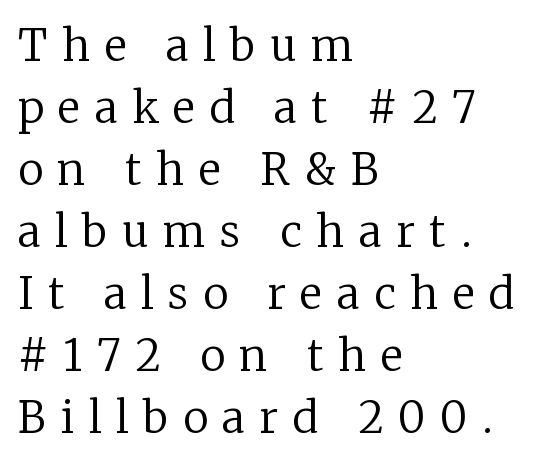
The image shows 43 px regular-weight serif type, upright; set left-aligned, normal line spacing (1.44x), unusually wide letter spacing (+0.34 em), not underlined; low stroke contrast and a medium x-height.
